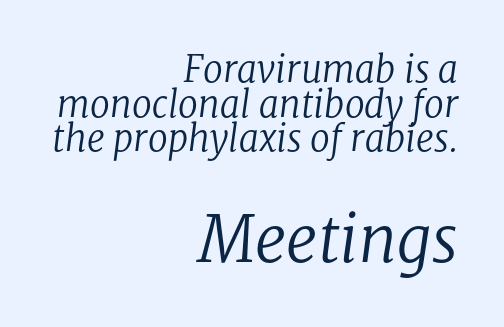
Q: Is the text bold? A: No.
Q: Is the text italic (slanted)? A: Yes, it leans right by about 8 degrees.
Q: Is the typeface a serif or a sans-serif typeface? A: Serif.
Q: Is the text underlined? A: No.
Q: How is the paragraph aligned? A: Right-aligned.
Q: Is the spacing between letters normal or unusually wide? A: Normal.
Q: Is the spacing between lines tight, normal or loose? A: Tight.
Q: Which block of text is set in a larger size, the first (top) or the second (bottom)? A: The second (bottom) one.
Q: Width (condensed, normal, or wide)? A: Normal.
Q: Stroke contrast? A: Low.
Q: x-height? A: Medium.
Q: Monospaced? A: No.
